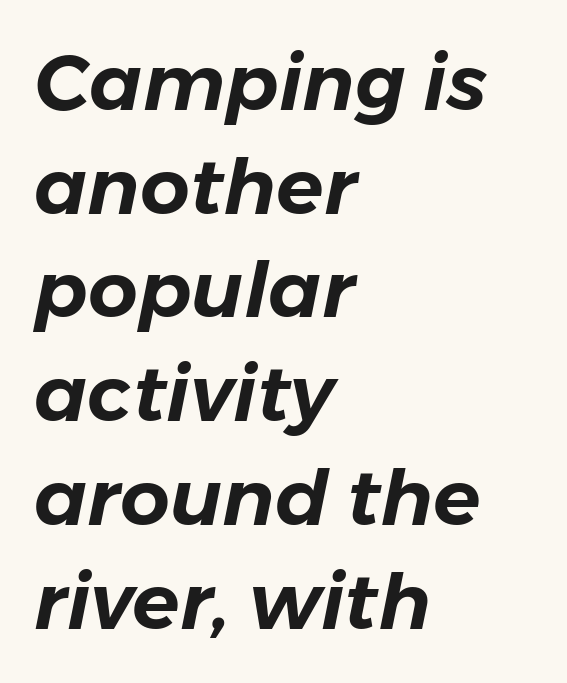
{"italic": "yes", "lean": "right", "slant_degrees": 11, "width": "normal", "stroke_contrast": "low", "x_height": "medium", "monospaced": "no", "underline": "no", "align": "left", "line_spacing": "normal", "line_spacing_ratio": 1.33, "letter_spacing": "normal", "letter_spacing_em": 0.0, "glyph_px": 78}
